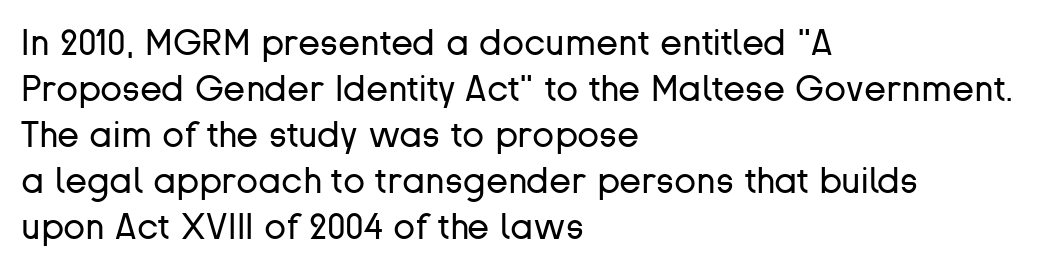
{"serif": "no", "italic": "no", "bold": "no", "weight": "regular", "width": "normal", "stroke_contrast": "low", "x_height": "medium", "monospaced": "no", "underline": "no", "align": "left", "line_spacing": "normal", "line_spacing_ratio": 1.28, "letter_spacing": "normal", "letter_spacing_em": 0.0, "glyph_px": 36}
